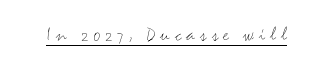
Q: Is the text bold? A: No.
Q: Is the text italic (slanted)? A: Yes.
Q: Is the text underlined? A: Yes.
Q: Is the spacing between letters normal or unusually wide? A: Unusually wide.
